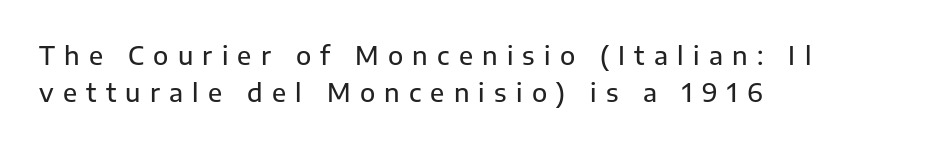
The image shows 25 px text type, upright; set left-aligned, normal line spacing (1.48x), unusually wide letter spacing (+0.37 em), not underlined.
